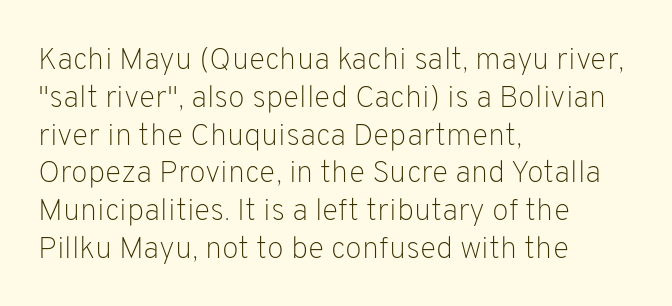
Q: Is the text bold? A: No.
Q: Is the text italic (slanted)? A: No, it is upright.
Q: Is the typeface a serif or a sans-serif typeface? A: Sans-serif.
Q: Is the text underlined? A: No.
Q: How is the paragraph aligned? A: Left-aligned.
Q: Is the spacing between letters normal or unusually wide? A: Normal.
Q: Width (condensed, normal, or wide)? A: Normal.
Q: Stroke contrast? A: Low.
Q: x-height? A: Medium.
Q: Monospaced? A: No.
